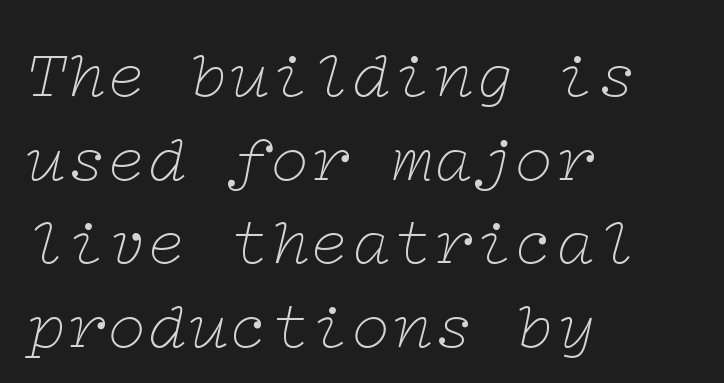
The image shows 68 px thin, wide serif type, italic (leaning right); set left-aligned, line spacing 1.23x, normal letter spacing, not underlined; low stroke contrast and a medium x-height.
